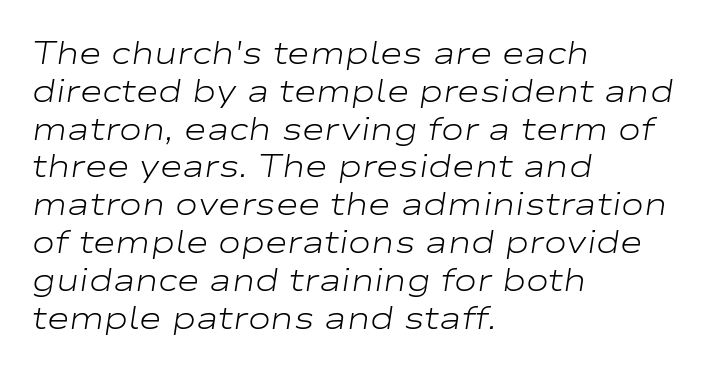
{"italic": "yes", "lean": "right", "slant_degrees": 9, "bold": "no", "weight": "light", "width": "wide", "stroke_contrast": "low", "x_height": "medium", "monospaced": "no", "underline": "no", "align": "left", "line_spacing_ratio": 1.22, "letter_spacing": "normal", "letter_spacing_em": 0.0, "glyph_px": 31}
